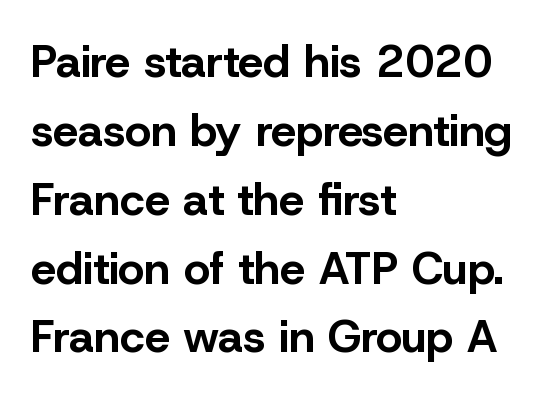
The image shows 45 px bold sans-serif type, upright; set left-aligned, normal line spacing (1.53x), normal letter spacing, not underlined; low stroke contrast and a medium x-height.
